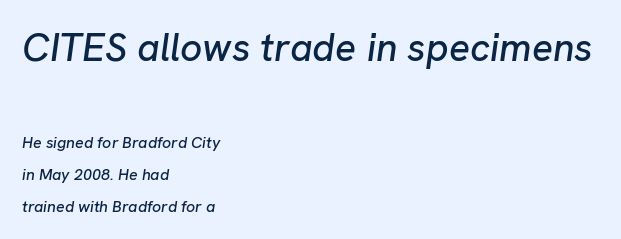
The letters in the upper block stand taller than those in the block below. This block would shrink considerably if given ordinary leading; it's expanded now. Varying glyph widths throughout — classic text-font behaviour. Underline: absent. If you drew a ruler down the left edge, every line would touch it. In terms of posture, this sample is oblique.
